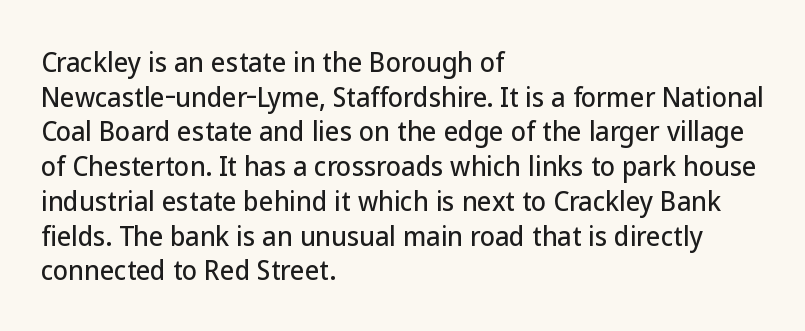
Q: Is the text italic (slanted)? A: No, it is upright.
Q: Is the text underlined? A: No.
Q: How is the paragraph aligned? A: Left-aligned.
Q: Is the spacing between letters normal or unusually wide? A: Normal.
Q: Is the spacing between lines tight, normal or loose? A: Normal.
